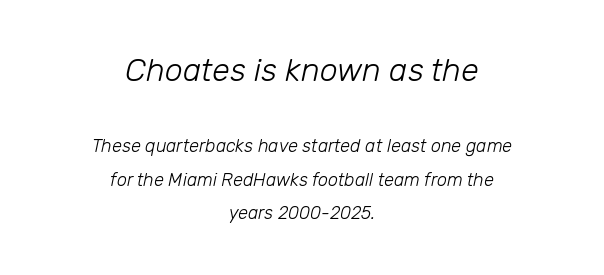
{"italic": "yes", "lean": "right", "slant_degrees": 12, "bold": "no", "weight": "light", "width": "normal", "stroke_contrast": "low", "x_height": "medium", "monospaced": "no", "underline": "no", "align": "center", "line_spacing_ratio": 1.84, "letter_spacing": "normal", "letter_spacing_em": 0.0, "larger_block": "first", "size_ratio": 1.78, "glyph_px": 32}
